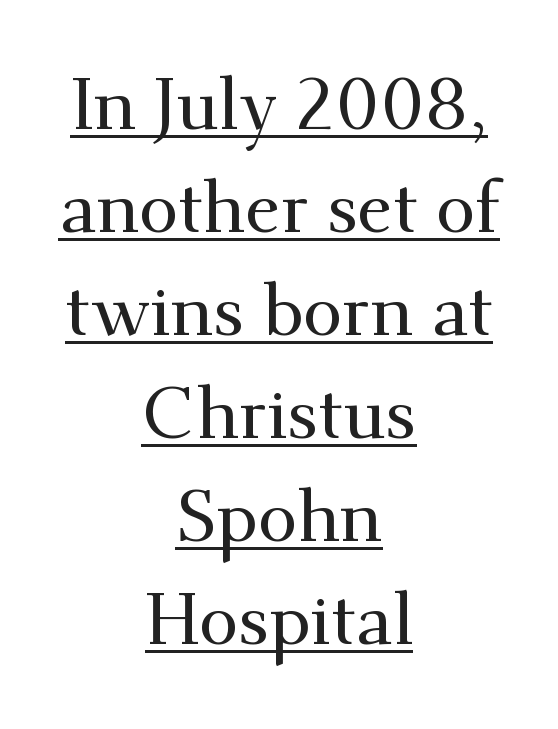
The image shows 72 px serif type, upright; set centered, normal line spacing (1.43x), normal letter spacing, underlined; medium stroke contrast and a small x-height.
